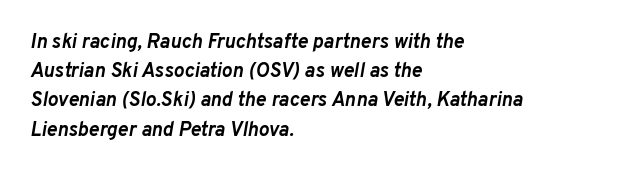
The image shows 20 px bold type, italic (leaning right); set left-aligned, normal line spacing (1.46x), normal letter spacing, not underlined.
